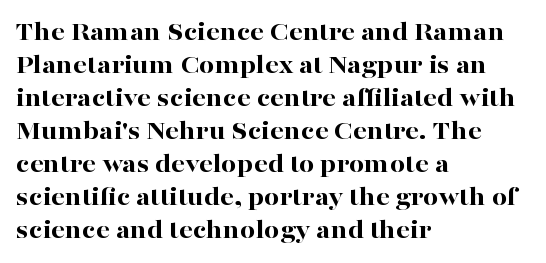
Words float on clear page, feet unadorned. Does the lettering tilt? It doesn't — this is upright. Visually the block forms a straight wall on the left and a jagged coastline on the right. These words are printed bold, with thick strokes throughout. Characters follow at the spacing the type designer built in.
